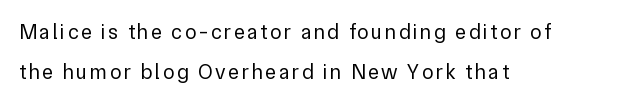
Q: Is the text bold? A: No.
Q: Is the text italic (slanted)? A: No, it is upright.
Q: Is the text underlined? A: No.
Q: How is the paragraph aligned? A: Left-aligned.
Q: Is the spacing between lines tight, normal or loose? A: Loose.
